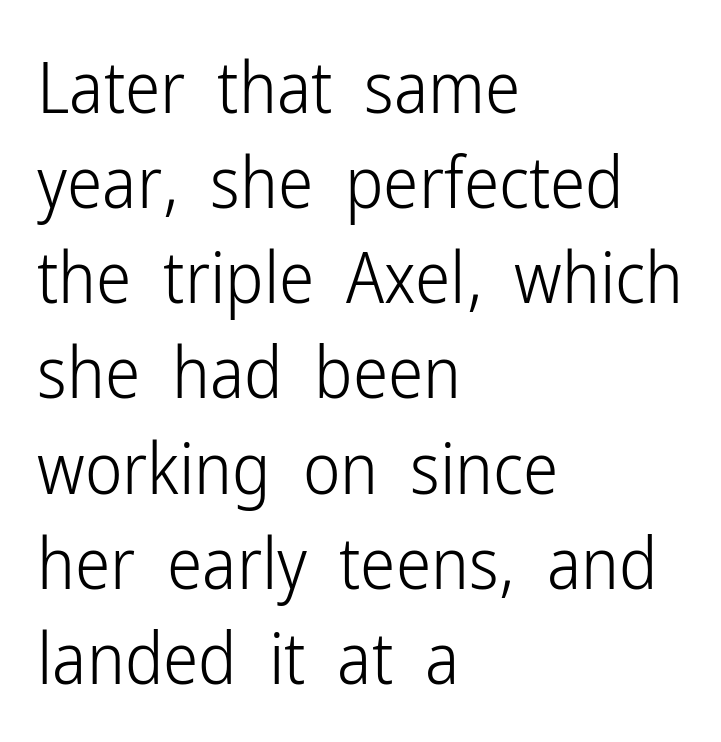
{"serif": "no", "italic": "no", "bold": "no", "weight": "light", "width": "condensed", "stroke_contrast": "low", "x_height": "medium", "monospaced": "no", "underline": "no", "align": "left", "line_spacing": "normal", "line_spacing_ratio": 1.34, "letter_spacing": "normal", "letter_spacing_em": 0.0, "glyph_px": 71}
